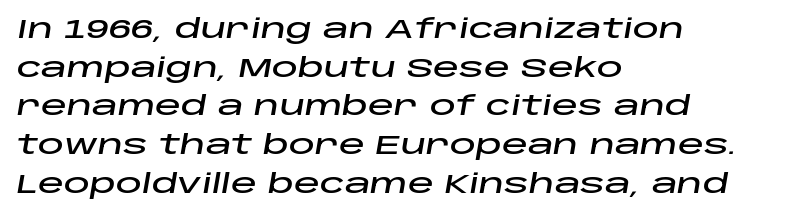
Q: Is the text italic (slanted)? A: Yes, it leans right by about 10 degrees.
Q: Is the text underlined? A: No.
Q: How is the paragraph aligned? A: Left-aligned.
Q: Is the spacing between letters normal or unusually wide? A: Normal.
Q: Is the spacing between lines tight, normal or loose? A: Normal.
